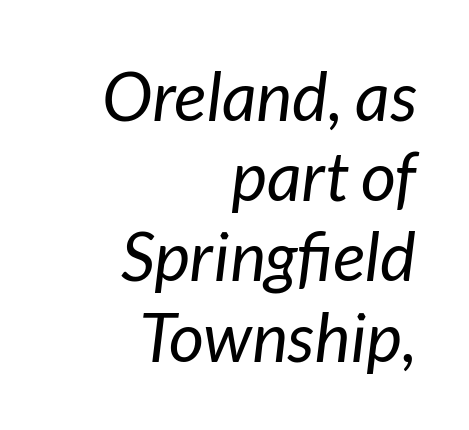
The type is set solid horizontally, with unmodified tracking. Varying glyph widths throughout — classic text-font behaviour. The letters are slanted; this is an italic face. The weight tops out at a normal text grade.
